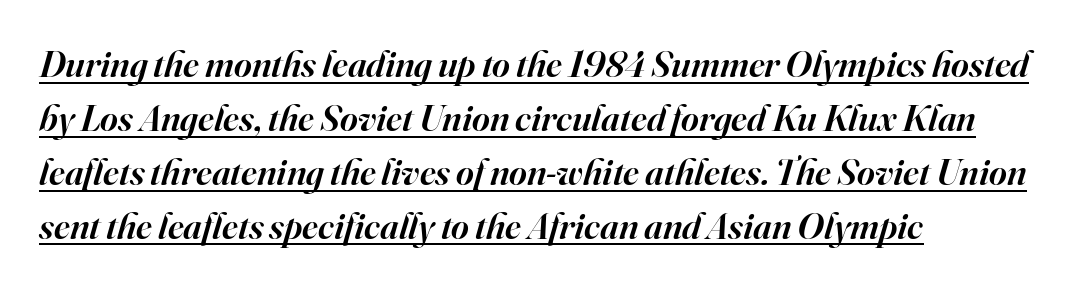
Q: Is the text bold? A: Semi-bold.
Q: Is the text italic (slanted)? A: Yes, it leans right by about 16 degrees.
Q: Is the typeface a serif or a sans-serif typeface? A: Serif.
Q: Is the text underlined? A: Yes.
Q: How is the paragraph aligned? A: Left-aligned.
Q: Is the spacing between letters normal or unusually wide? A: Normal.
Q: Is the spacing between lines tight, normal or loose? A: Normal.
Q: Width (condensed, normal, or wide)? A: Normal.
Q: Stroke contrast? A: High.
Q: x-height? A: Small.
Q: Monospaced? A: No.
